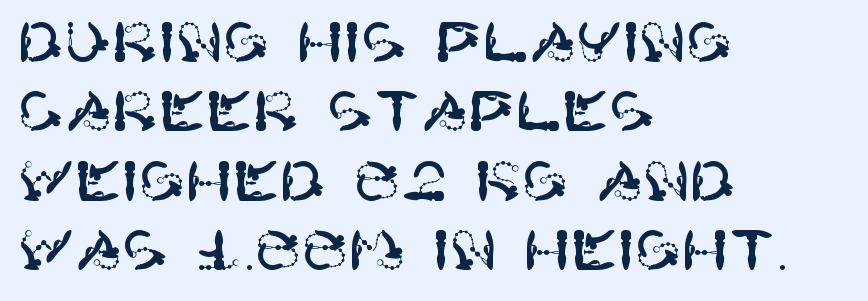
Q: Is the text italic (slanted)? A: No, it is upright.
Q: Is the typeface a serif or a sans-serif typeface? A: Sans-serif.
Q: Is the text underlined? A: No.
Q: How is the paragraph aligned? A: Left-aligned.
Q: Is the spacing between letters normal or unusually wide? A: Normal.
Q: Width (condensed, normal, or wide)? A: Normal.
Q: Stroke contrast? A: High.
Q: x-height? A: Large.
